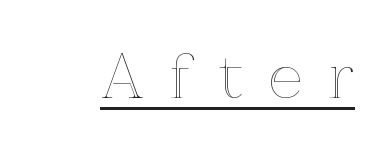
The image shows 60 px text type, upright; set unusually wide letter spacing (+0.44 em), underlined; a medium x-height.
